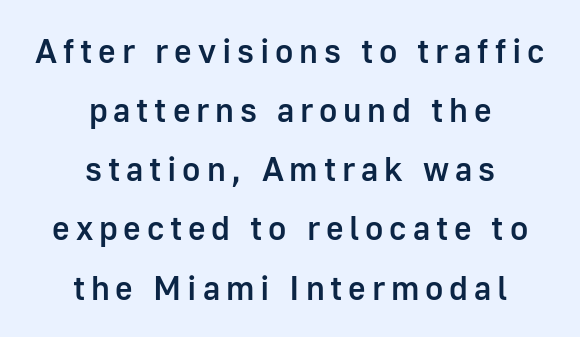
{"serif": "no", "italic": "no", "bold": "semi", "weight": "semibold", "width": "normal", "stroke_contrast": "low", "x_height": "medium", "monospaced": "no", "underline": "no", "align": "center", "line_spacing_ratio": 1.74, "glyph_px": 34}
